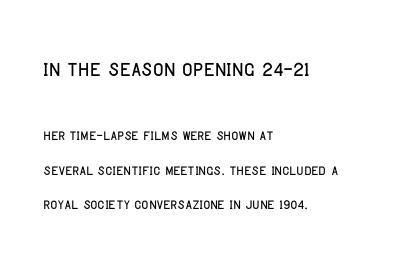
The image shows 29 px condensed sans-serif type, upright; set left-aligned, line spacing 1.8x, normal letter spacing, not underlined; the first (top) block is 1.53x larger; low stroke contrast and a large x-height.
